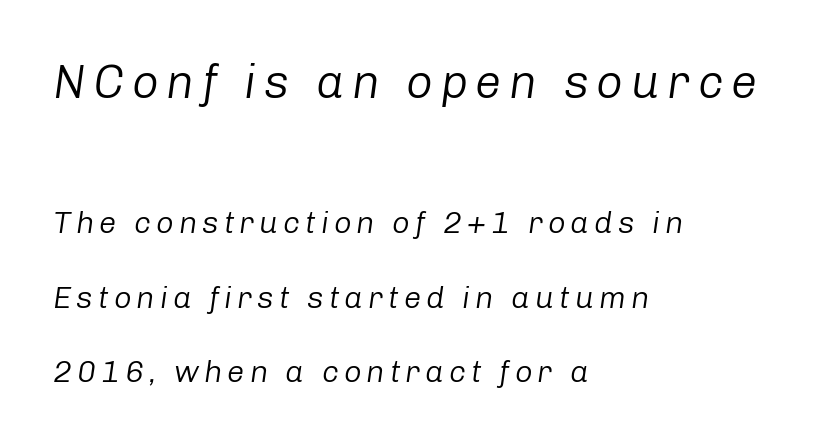
The image shows 47 px regular-weight type, italic (leaning right); set left-aligned, loose line spacing (2.4x), not underlined; the first (top) block is 1.52x larger; low stroke contrast and a medium x-height.
